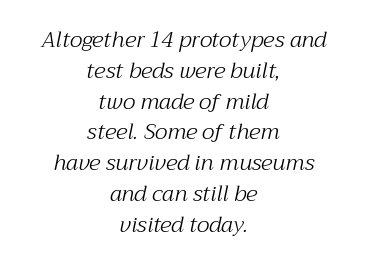
This reads as an unemphasized weight, regular at the heaviest. Compared with typical paragraphs, the rows here are spaced about the same. Alignment: centered. Quick note: underline off.
